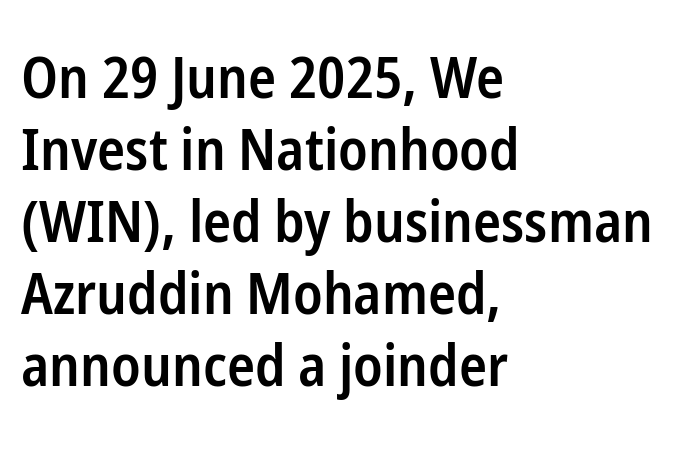
Q: Is the text bold? A: Semi-bold.
Q: Is the text italic (slanted)? A: No, it is upright.
Q: Is the typeface a serif or a sans-serif typeface? A: Sans-serif.
Q: Is the text underlined? A: No.
Q: How is the paragraph aligned? A: Left-aligned.
Q: Is the spacing between letters normal or unusually wide? A: Normal.
Q: Width (condensed, normal, or wide)? A: Condensed.
Q: Stroke contrast? A: Low.
Q: x-height? A: Medium.
Q: Monospaced? A: No.
